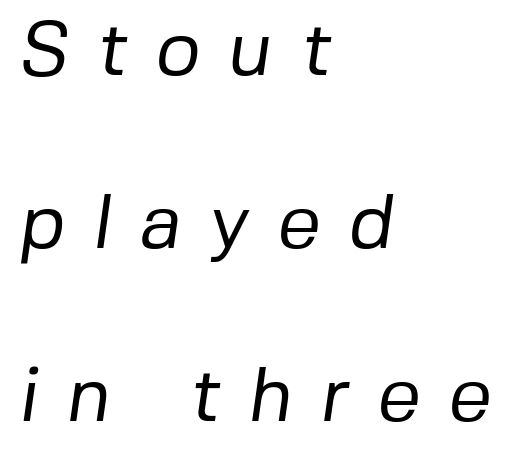
Q: Is the text bold? A: No.
Q: Is the typeface a serif or a sans-serif typeface? A: Sans-serif.
Q: Is the text underlined? A: No.
Q: How is the paragraph aligned? A: Left-aligned.
Q: Is the spacing between letters normal or unusually wide? A: Unusually wide.
Q: Is the spacing between lines tight, normal or loose? A: Loose.
Q: Width (condensed, normal, or wide)? A: Normal.
Q: Stroke contrast? A: Low.
Q: x-height? A: Medium.
Q: Monospaced? A: No.
